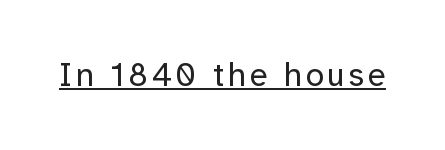
Q: Is the text bold? A: No.
Q: Is the text italic (slanted)? A: No, it is upright.
Q: Is the typeface a serif or a sans-serif typeface? A: Sans-serif.
Q: Is the text underlined? A: Yes.
Q: Width (condensed, normal, or wide)? A: Normal.
Q: Stroke contrast? A: Low.
Q: x-height? A: Medium.
Q: Monospaced? A: No.
